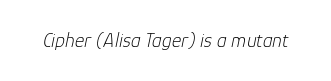
Q: Is the text bold? A: No.
Q: Is the text italic (slanted)? A: Yes, it leans right by about 12 degrees.
Q: Is the text underlined? A: No.
Q: Is the spacing between letters normal or unusually wide? A: Normal.
